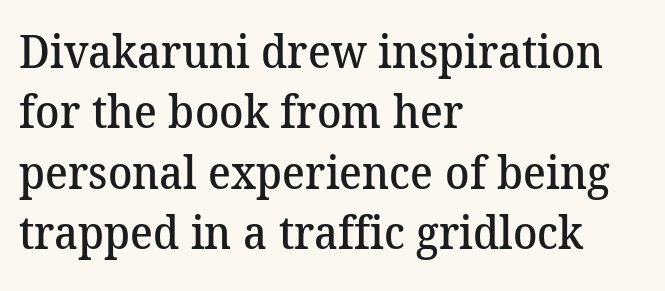
The image shows 45 px semibold serif type; set left-aligned, normal line spacing (1.34x), normal letter spacing, not underlined; medium stroke contrast and a medium x-height.
